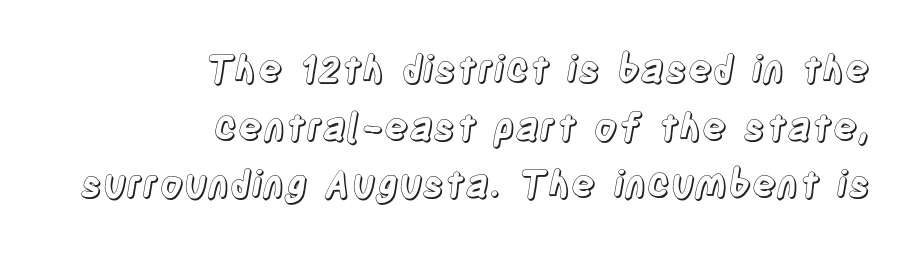
{"width": "condensed", "x_height": "large", "monospaced": "no", "underline": "no", "align": "right", "line_spacing": "normal", "line_spacing_ratio": 1.56, "letter_spacing": "normal", "letter_spacing_em": 0.0, "glyph_px": 37}
